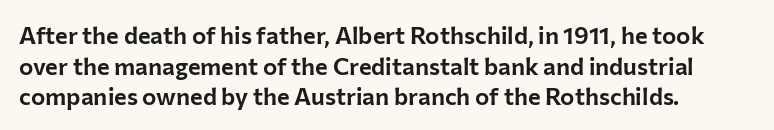
These lines stack with their left ends in a neat column. This sample uses plain, unmodified letter spacing. Rows of type keep a routine distance in the vertical direction. The glyphs are unaccompanied by any horizontal stroke below them. Vertical strokes here are truly vertical.
